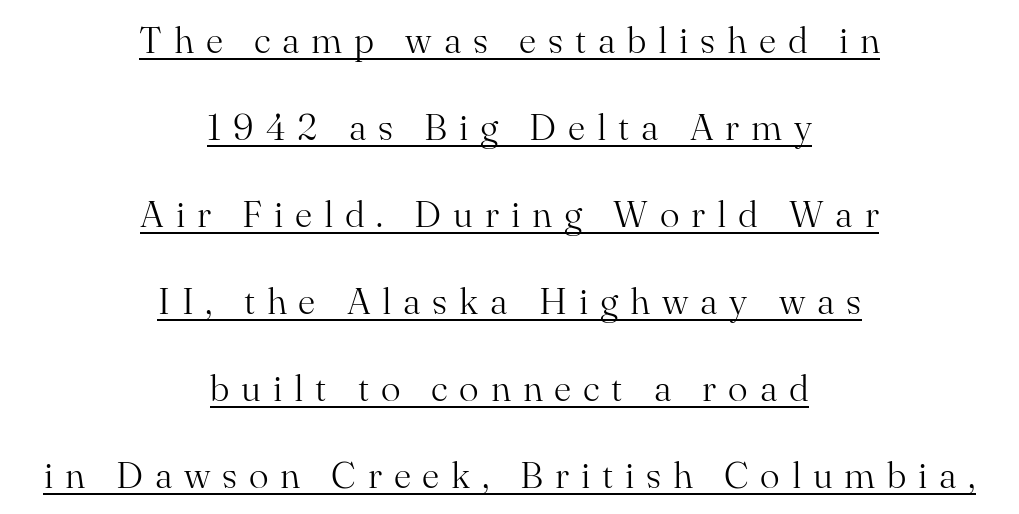
Q: Is the text bold? A: No.
Q: Is the text italic (slanted)? A: No, it is upright.
Q: Is the typeface a serif or a sans-serif typeface? A: Serif.
Q: Is the text underlined? A: Yes.
Q: How is the paragraph aligned? A: Centered.
Q: Is the spacing between letters normal or unusually wide? A: Unusually wide.
Q: Is the spacing between lines tight, normal or loose? A: Loose.
Q: Width (condensed, normal, or wide)? A: Normal.
Q: Stroke contrast? A: Medium.
Q: x-height? A: Small.
Q: Monospaced? A: No.
